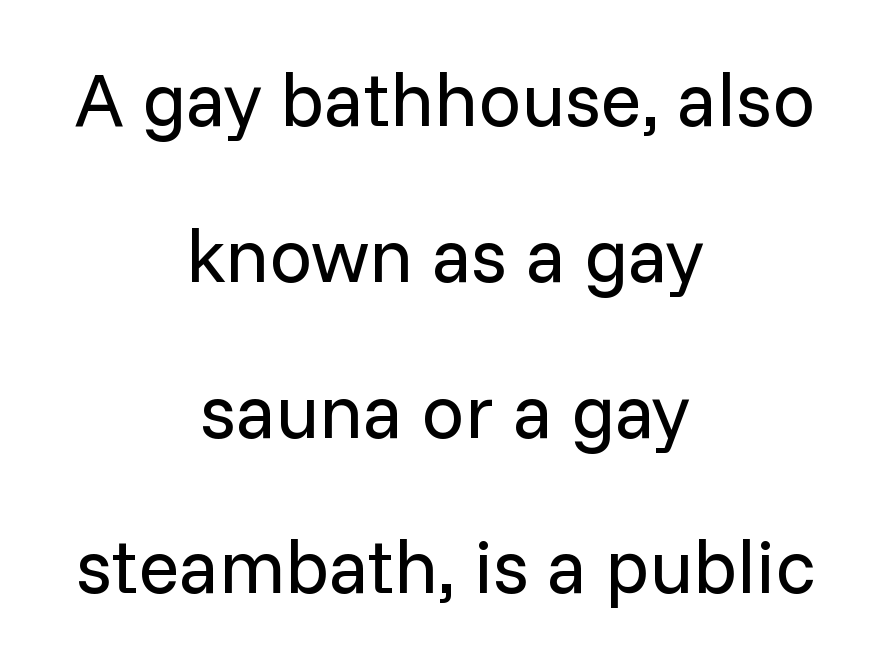
Q: Is the text bold? A: No.
Q: Is the text italic (slanted)? A: No, it is upright.
Q: Is the typeface a serif or a sans-serif typeface? A: Sans-serif.
Q: Is the text underlined? A: No.
Q: How is the paragraph aligned? A: Centered.
Q: Is the spacing between letters normal or unusually wide? A: Normal.
Q: Is the spacing between lines tight, normal or loose? A: Loose.
Q: Width (condensed, normal, or wide)? A: Normal.
Q: Stroke contrast? A: Low.
Q: x-height? A: Medium.
Q: Monospaced? A: No.
